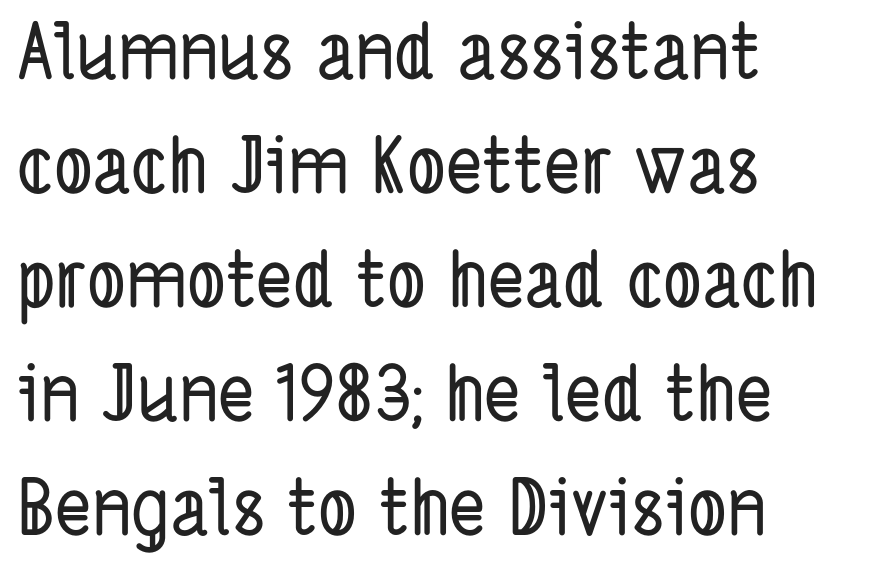
No word sits above an underline. The designer went with a sans here, leaving each stem footless. Leftover space on each line is placed entirely after the last word. You could not count columns in this text — the font is proportionally spaced. Letter spacing: default.
